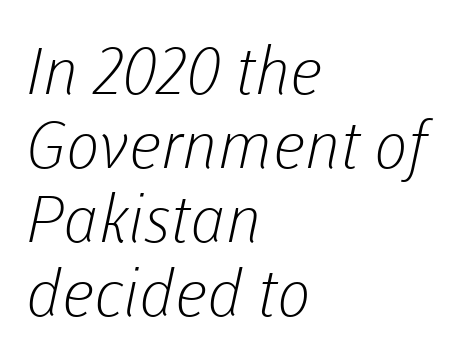
The image shows 65 px light sans-serif type; set left-aligned, tight line spacing (1.14x), normal letter spacing, not underlined; low stroke contrast and a medium x-height.
